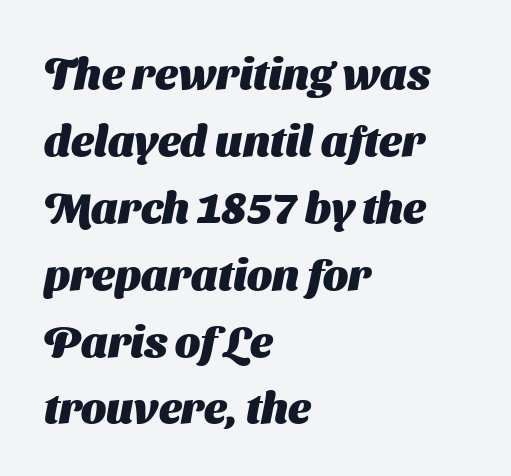
Looks like regular typesetting: each glyph gets only the width it needs. Vertical spacing — default. Compared with a centered layout, this one pins lines to the left instead. The rendering keeps characters at their native spacing. Nope, no serifs anywhere on these letters. The specimen omits any rule beneath the text block's lines.
